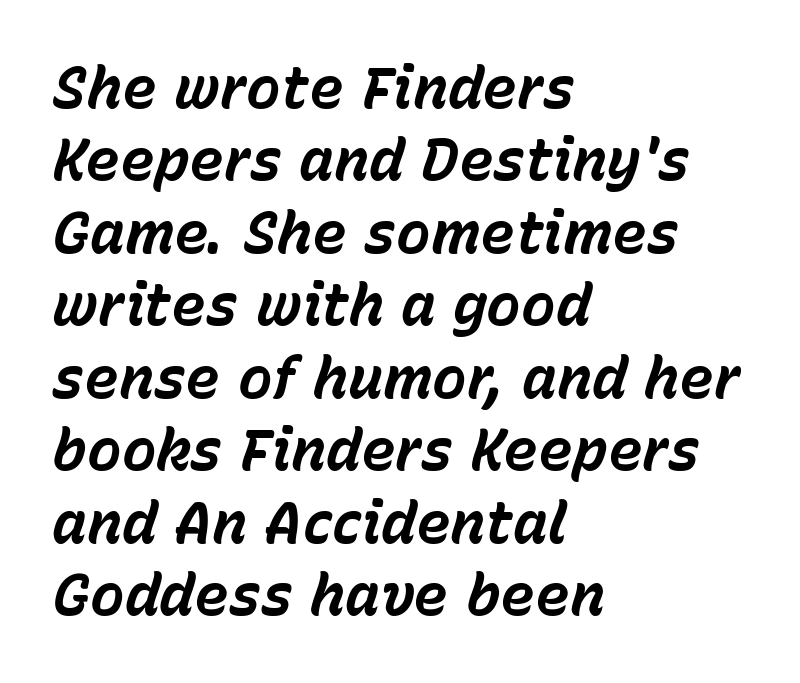
Spacing verdict: proportional, widths tailored to each character. In terms of leading, this rendering sits right in the middle. You could call the tracking neutral — neither tight nor loose. The compositor pushed each line to the left boundary.
